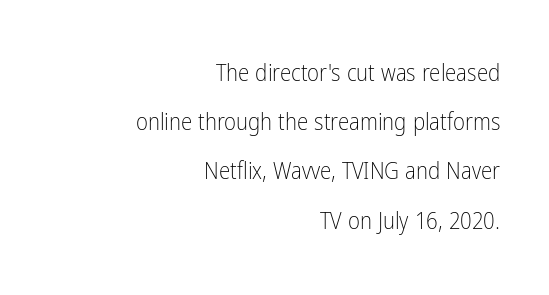
Descender tails drop into unmarked territory. Tall strokes in this sample are plumb rather than angled. Compared with a flush-left layout, this one pins lines to the opposite, right side. Does the leading feel generous? Absolutely, it's lavish.
